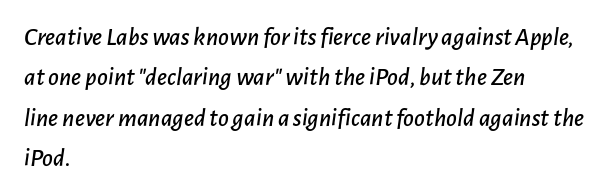
Q: Is the text italic (slanted)? A: Yes, it leans right by about 7 degrees.
Q: Is the text underlined? A: No.
Q: How is the paragraph aligned? A: Left-aligned.
Q: Is the spacing between letters normal or unusually wide? A: Normal.
Q: Is the spacing between lines tight, normal or loose? A: Normal.
